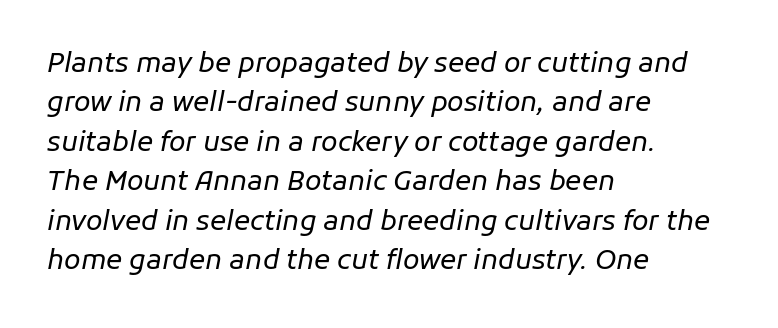
Q: Is the text bold? A: No.
Q: Is the text italic (slanted)? A: Yes, it leans right by about 11 degrees.
Q: Is the text underlined? A: No.
Q: How is the paragraph aligned? A: Left-aligned.
Q: Is the spacing between letters normal or unusually wide? A: Normal.
Q: Is the spacing between lines tight, normal or loose? A: Normal.
